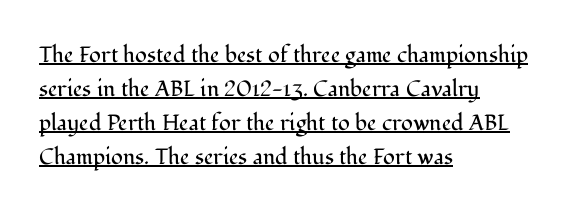
The image shows 22 px text type, upright; set left-aligned, normal line spacing (1.54x), normal letter spacing, underlined.
